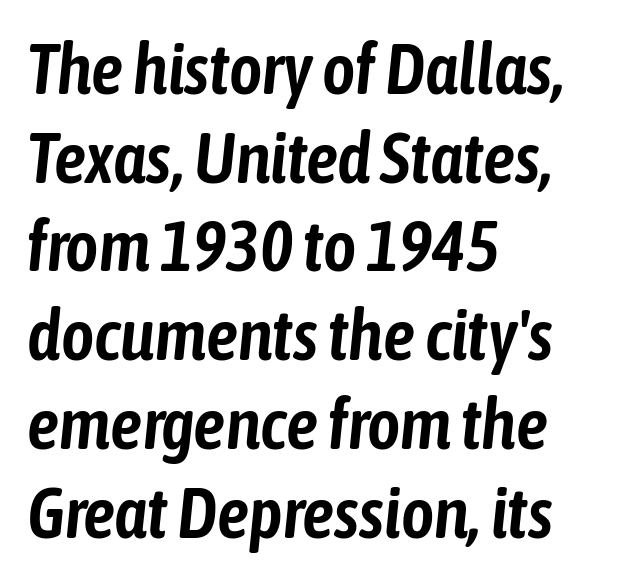
The image shows 71 px condensed type, italic (leaning right); set left-aligned, normal line spacing (1.25x), normal letter spacing, not underlined; low stroke contrast and a medium x-height.
